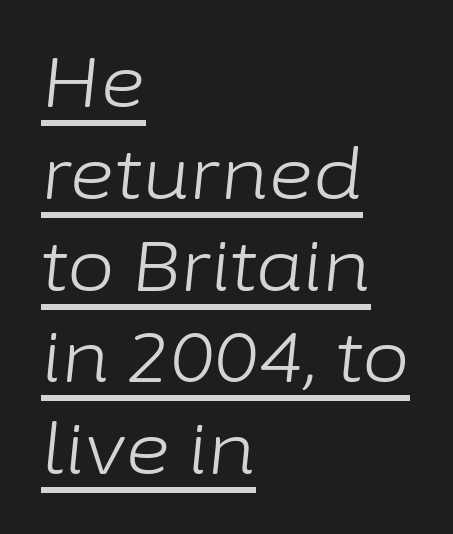
{"italic": "yes", "lean": "right", "slant_degrees": 6, "bold": "no", "weight": "light", "width": "normal", "stroke_contrast": "low", "x_height": "medium", "monospaced": "no", "underline": "yes", "align": "left", "line_spacing": "normal", "line_spacing_ratio": 1.33, "letter_spacing": "normal", "letter_spacing_em": 0.0, "glyph_px": 69}
